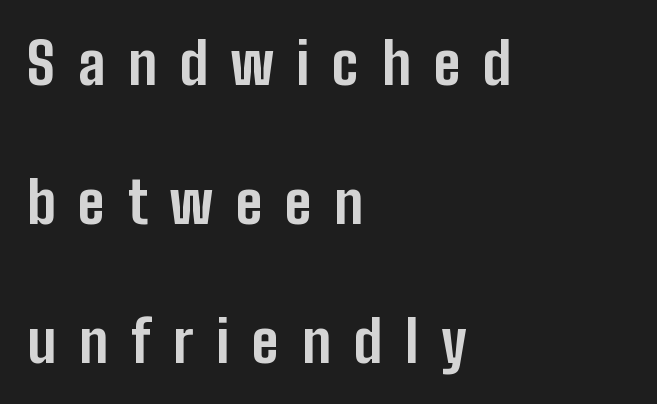
{"serif": "no", "italic": "no", "bold": "yes", "weight": "bold", "width": "condensed", "stroke_contrast": "low", "x_height": "medium", "monospaced": "no", "underline": "no", "align": "left", "line_spacing": "loose", "line_spacing_ratio": 2.4, "letter_spacing": "wide", "letter_spacing_em": 0.39, "glyph_px": 58}
